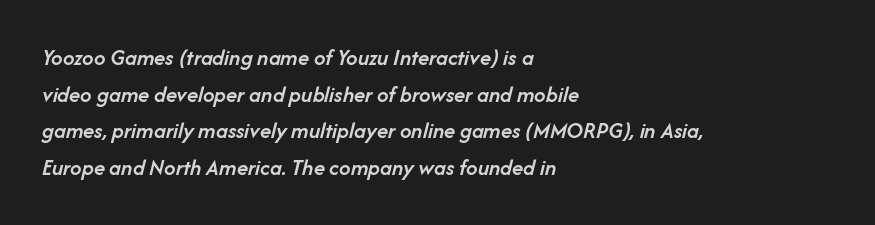
{"italic": "yes", "lean": "right", "slant_degrees": 14, "bold": "semi", "underline": "no", "align": "left", "line_spacing": "normal", "line_spacing_ratio": 1.59, "letter_spacing": "normal", "letter_spacing_em": 0.0, "glyph_px": 23}
